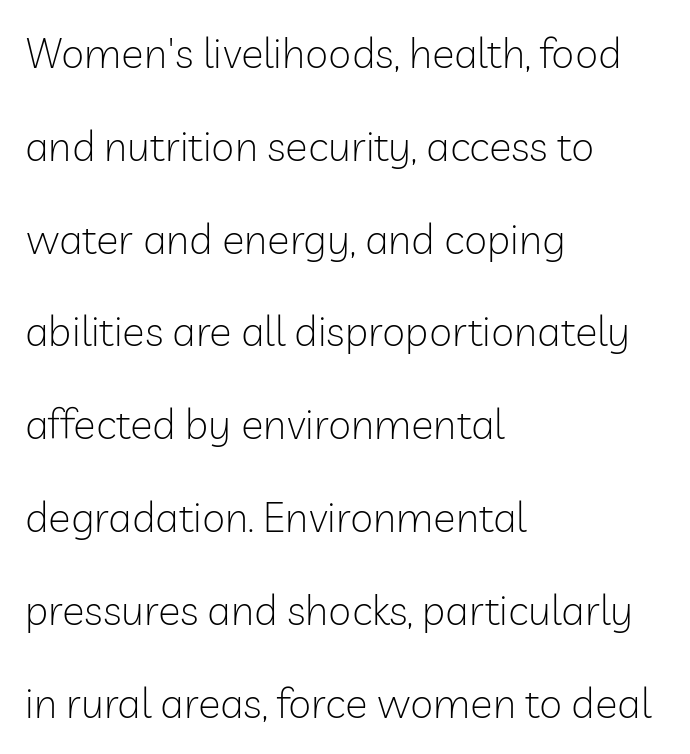
{"serif": "no", "italic": "no", "bold": "no", "weight": "light", "width": "normal", "stroke_contrast": "low", "x_height": "medium", "monospaced": "no", "underline": "no", "align": "left", "line_spacing": "loose", "line_spacing_ratio": 2.21, "letter_spacing": "normal", "letter_spacing_em": 0.0, "glyph_px": 42}
